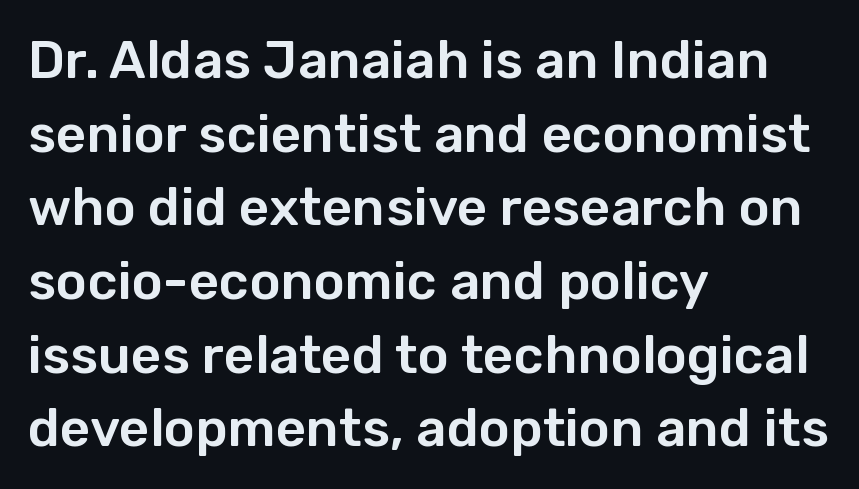
{"serif": "no", "italic": "no", "width": "normal", "stroke_contrast": "low", "x_height": "medium", "monospaced": "no", "underline": "no", "align": "left", "line_spacing": "normal", "line_spacing_ratio": 1.39, "letter_spacing": "normal", "letter_spacing_em": 0.0, "glyph_px": 53}
